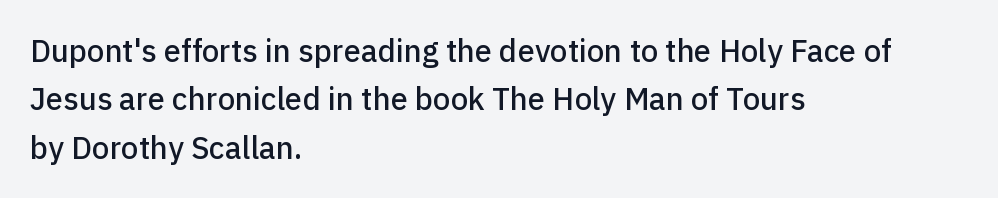
The image shows 31 px sans-serif type, upright; set left-aligned, normal line spacing (1.56x), normal letter spacing, not underlined; low stroke contrast and a medium x-height.
